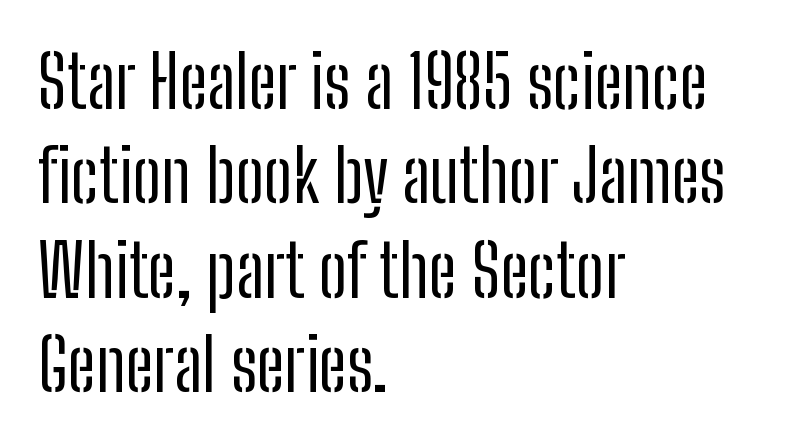
Each stroke keeps to a modest, everyday thickness or less. Students, note that the glyphs here touch the page at normal intervals. The specimen reads as upright at a glance. Whoever set this chose a conventional vertical rhythm.
